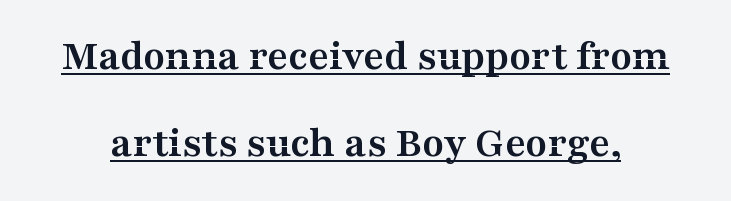
{"serif": "yes", "italic": "no", "bold": "yes", "weight": "semibold", "width": "wide", "stroke_contrast": "medium", "x_height": "medium", "monospaced": "no", "underline": "yes", "line_spacing": "loose", "line_spacing_ratio": 1.98, "letter_spacing": "normal", "letter_spacing_em": 0.0, "glyph_px": 44}
